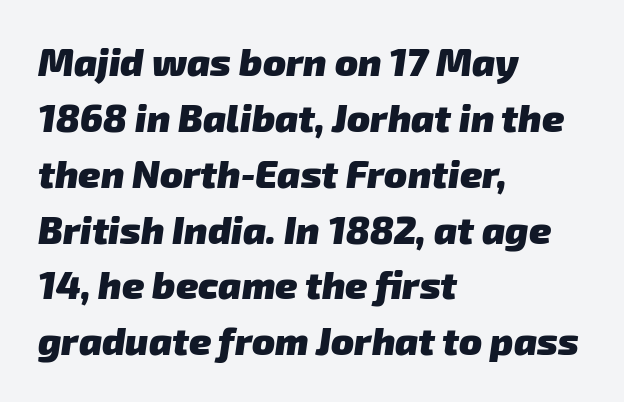
Teacher's note: observe the even left margin — that is flush-left alignment. A full-strength bold gives these letters their thick strokes. No extra tracking has been applied to these lines. Vertically, the passage feels balanced, rows spaced as you'd expect. Observe the absence of serifs on each vertical stroke in this sample. The passage shown is typed in a proportional face where columns would drift.
